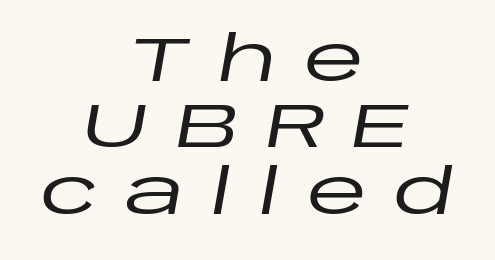
Q: Is the text italic (slanted)? A: Yes, it leans right by about 10 degrees.
Q: Is the text underlined? A: No.
Q: How is the paragraph aligned? A: Centered.
Q: Is the spacing between letters normal or unusually wide? A: Unusually wide.
Q: Is the spacing between lines tight, normal or loose? A: Tight.
Q: Width (condensed, normal, or wide)? A: Wide.
Q: Stroke contrast? A: Low.
Q: x-height? A: Large.
Q: Monospaced? A: No.
